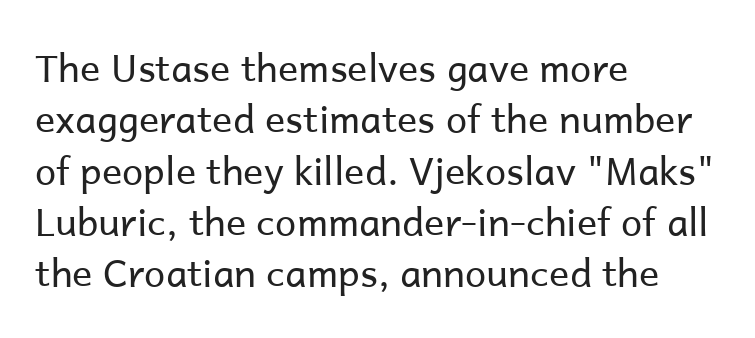
This rendering leaves character spacing at its baseline value. The compositor pushed each line to the left boundary. A sans-serif font was chosen for this passage. Unmarked baselines from the first word to the last. The strokes carry an ordinary text weight at most. Rows of type keep a routine distance in the vertical direction.
